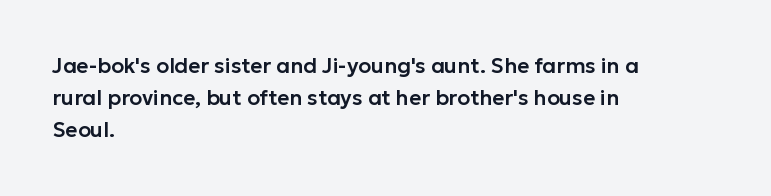
Q: Is the text italic (slanted)? A: No, it is upright.
Q: Is the text underlined? A: No.
Q: How is the paragraph aligned? A: Left-aligned.
Q: Is the spacing between letters normal or unusually wide? A: Normal.
Q: Is the spacing between lines tight, normal or loose? A: Normal.
